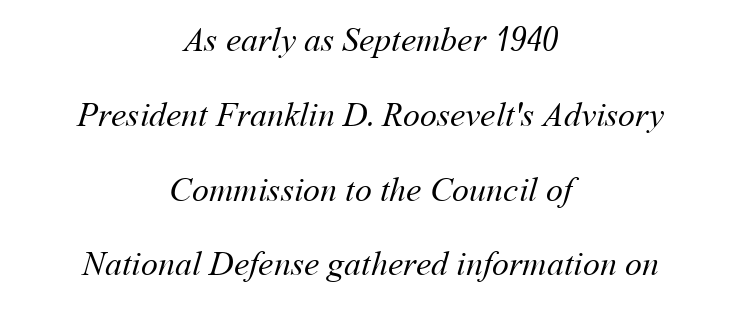
Q: Is the text bold? A: No.
Q: Is the text underlined? A: No.
Q: How is the paragraph aligned? A: Centered.
Q: Is the spacing between letters normal or unusually wide? A: Normal.
Q: Is the spacing between lines tight, normal or loose? A: Loose.
Q: Width (condensed, normal, or wide)? A: Normal.
Q: Stroke contrast? A: Medium.
Q: x-height? A: Medium.
Q: Monospaced? A: No.
